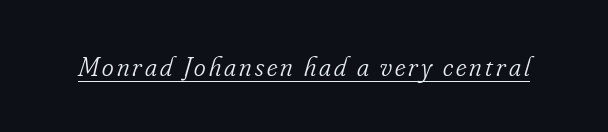
Q: Is the text bold? A: No.
Q: Is the text italic (slanted)? A: Yes, it leans right by about 16 degrees.
Q: Is the typeface a serif or a sans-serif typeface? A: Serif.
Q: Is the text underlined? A: Yes.
Q: Width (condensed, normal, or wide)? A: Condensed.
Q: Stroke contrast? A: Low.
Q: x-height? A: Small.
Q: Monospaced? A: No.
